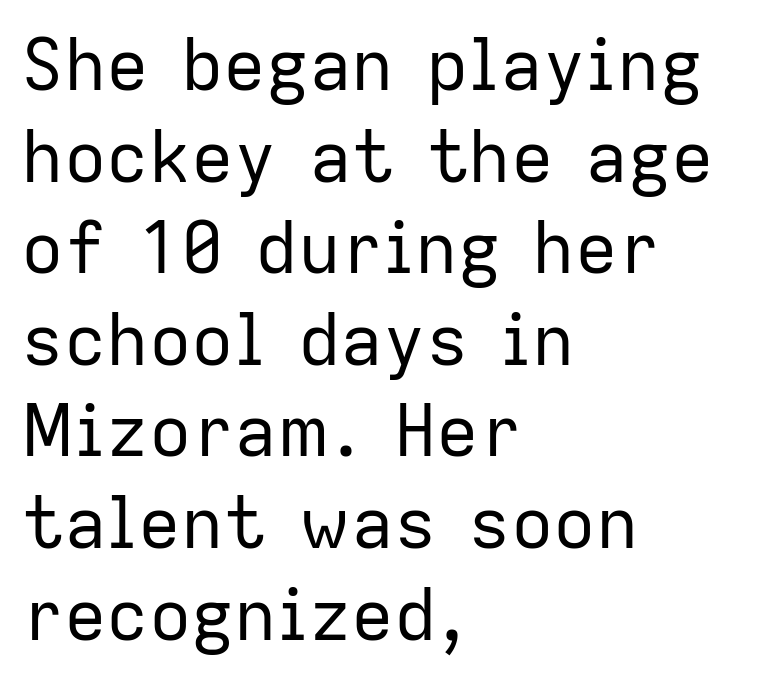
Nope, not italic — everything's standing straight. Ink coverage per letter is moderate at most. Character widths vary here, with narrow letters taking less room than wide ones. The letters carry no serifs — their stems end cleanly without finishing strokes. Leading: standard.
